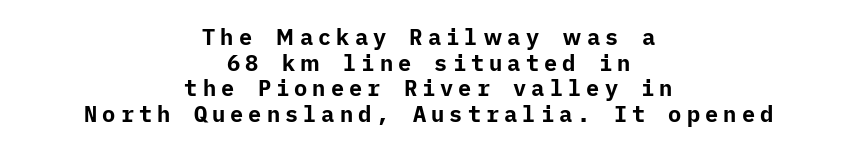
Short note: letters widely spaced. The zone under the glyphs is completely vacant. Every stem runs plumb, perpendicular to the baseline. Leftover space on each line is divided equally before and after the words.
